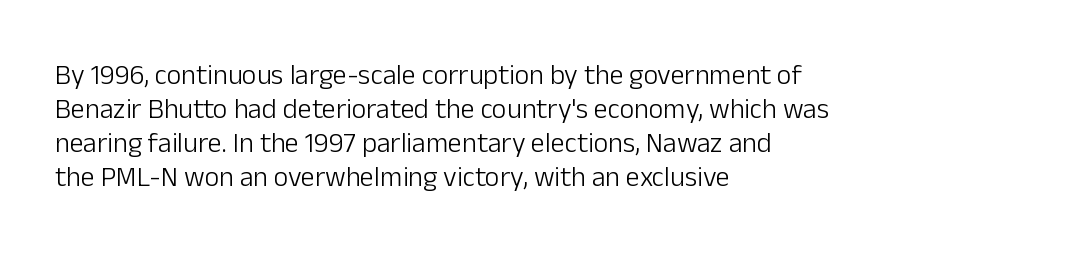
Bold? No — there's no thickening of the strokes. Proportional: the letters do not fall into vertical columns. Quick note: underline off. Nothing unusual about the tracking: characters are spaced as the font intends. Nope, not italic — everything's standing straight.
